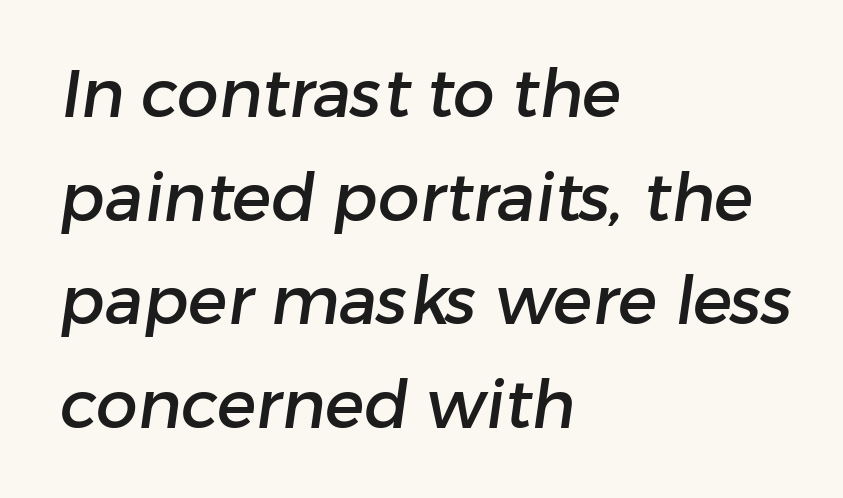
Q: Is the typeface a serif or a sans-serif typeface? A: Sans-serif.
Q: Is the text underlined? A: No.
Q: How is the paragraph aligned? A: Left-aligned.
Q: Is the spacing between letters normal or unusually wide? A: Normal.
Q: Is the spacing between lines tight, normal or loose? A: Normal.
Q: Width (condensed, normal, or wide)? A: Normal.
Q: Stroke contrast? A: Low.
Q: x-height? A: Medium.
Q: Monospaced? A: No.
